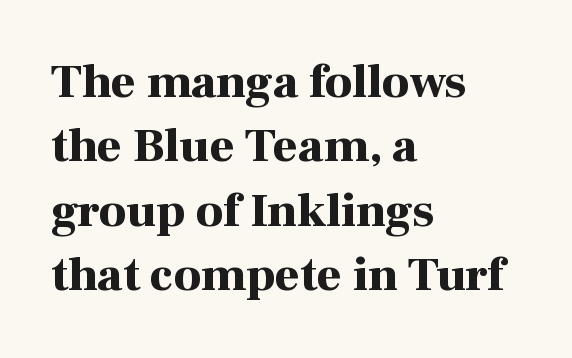
{"serif": "yes", "italic": "no", "bold": "yes", "weight": "bold", "width": "normal", "stroke_contrast": "high", "x_height": "medium", "monospaced": "no", "underline": "no", "align": "left", "line_spacing": "normal", "line_spacing_ratio": 1.34, "letter_spacing": "normal", "letter_spacing_em": 0.0, "glyph_px": 48}
